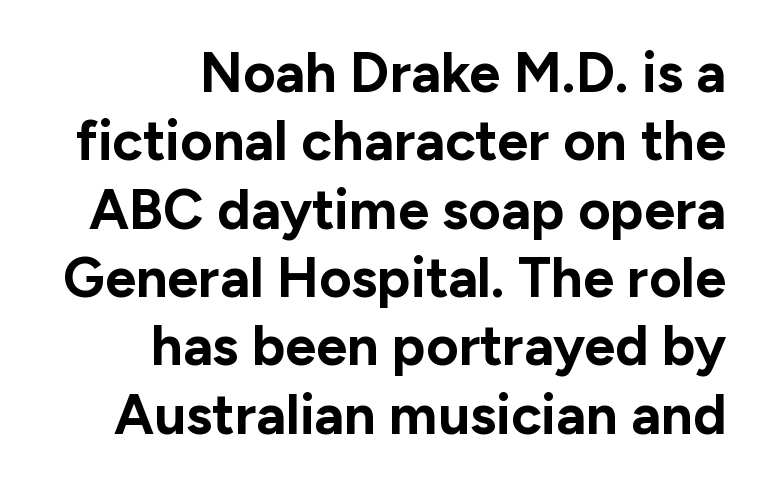
The rendering anchors every line to the right-hand side. The passage shown is typed in a proportional face where columns would drift. Honestly, the letter spacing is just normal — you wouldn't notice it. Rule under the text: the space is simply empty.
